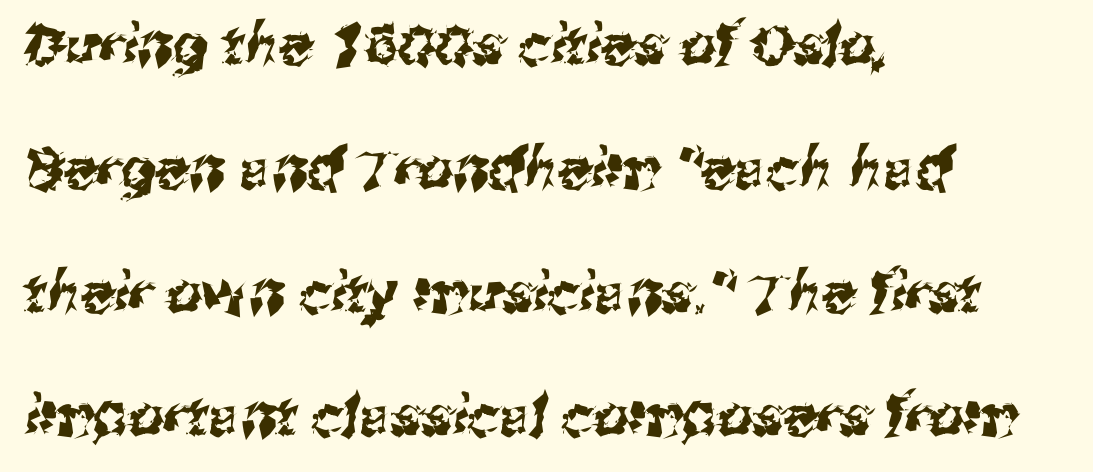
Q: Is the typeface a serif or a sans-serif typeface? A: Sans-serif.
Q: Is the text underlined? A: No.
Q: How is the paragraph aligned? A: Left-aligned.
Q: Is the spacing between letters normal or unusually wide? A: Normal.
Q: Is the spacing between lines tight, normal or loose? A: Loose.
Q: Width (condensed, normal, or wide)? A: Normal.
Q: Stroke contrast? A: Medium.
Q: x-height? A: Medium.
Q: Monospaced? A: No.
